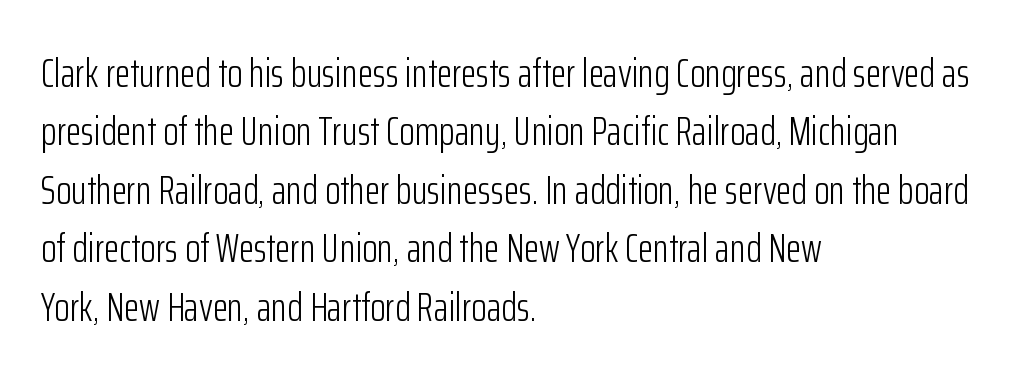
{"serif": "no", "italic": "no", "bold": "no", "weight": "light", "width": "condensed", "stroke_contrast": "low", "x_height": "medium", "monospaced": "no", "underline": "no", "align": "left", "line_spacing": "normal", "line_spacing_ratio": 1.46, "letter_spacing": "normal", "letter_spacing_em": 0.0, "glyph_px": 40}
